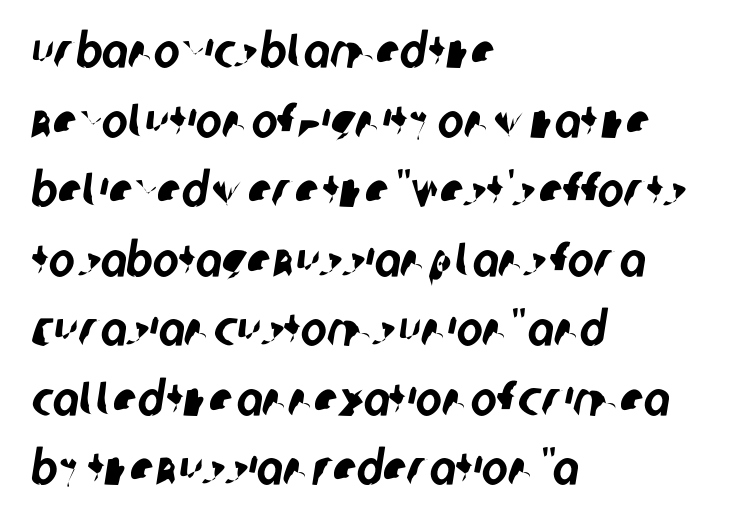
Q: Is the typeface a serif or a sans-serif typeface? A: Sans-serif.
Q: Is the text underlined? A: No.
Q: How is the paragraph aligned? A: Left-aligned.
Q: Is the spacing between letters normal or unusually wide? A: Normal.
Q: Is the spacing between lines tight, normal or loose? A: Normal.
Q: Width (condensed, normal, or wide)? A: Condensed.
Q: Stroke contrast? A: Low.
Q: x-height? A: Large.
Q: Monospaced? A: No.
